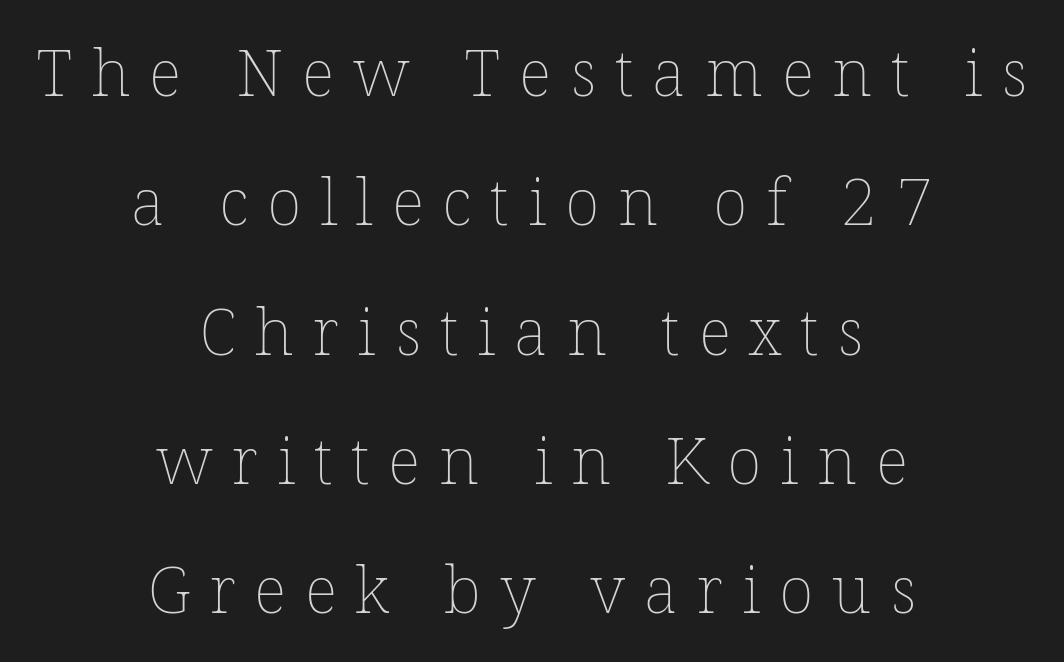
Q: Is the text bold? A: No.
Q: Is the text italic (slanted)? A: No, it is upright.
Q: Is the text underlined? A: No.
Q: How is the paragraph aligned? A: Centered.
Q: Is the spacing between letters normal or unusually wide? A: Unusually wide.
Q: Is the spacing between lines tight, normal or loose? A: Loose.
Q: Width (condensed, normal, or wide)? A: Normal.
Q: Stroke contrast? A: Low.
Q: x-height? A: Medium.
Q: Monospaced? A: No.
